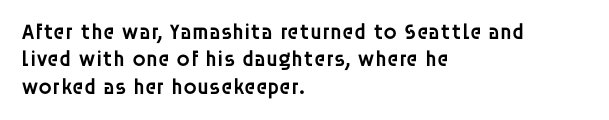
Q: Is the text bold? A: Semi-bold.
Q: Is the text italic (slanted)? A: No, it is upright.
Q: Is the text underlined? A: No.
Q: How is the paragraph aligned? A: Left-aligned.
Q: Is the spacing between letters normal or unusually wide? A: Normal.
